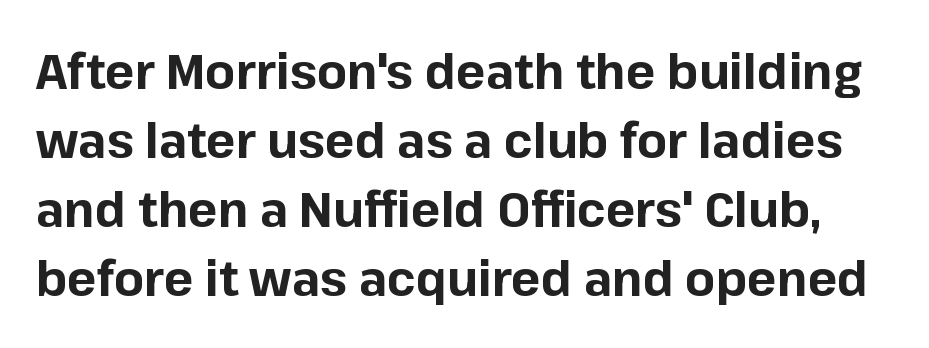
{"serif": "no", "italic": "no", "bold": "yes", "weight": "bold", "width": "normal", "stroke_contrast": "low", "x_height": "medium", "monospaced": "no", "underline": "no", "line_spacing": "normal", "line_spacing_ratio": 1.41, "letter_spacing": "normal", "letter_spacing_em": 0.0, "glyph_px": 49}
